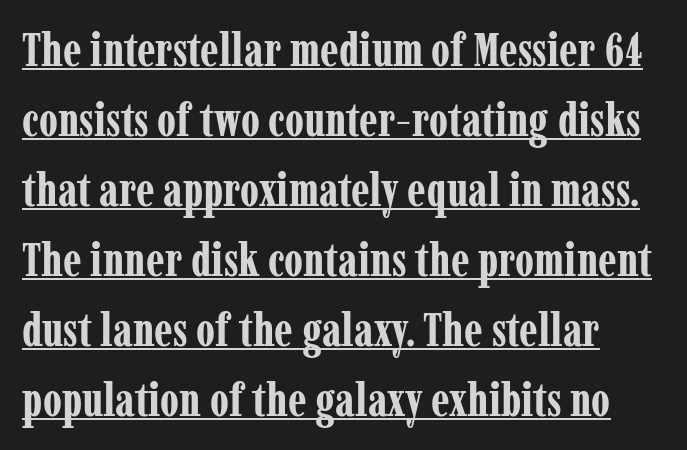
The image shows 46 px bold, condensed serif type, upright; set left-aligned, normal line spacing (1.52x), normal letter spacing, underlined; low stroke contrast and a medium x-height.
